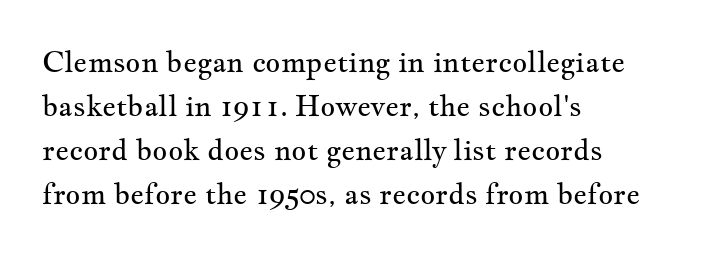
The image shows 29 px regular-weight, wide serif type, upright; set left-aligned, normal line spacing (1.52x), normal letter spacing, not underlined; medium stroke contrast and a small x-height.
